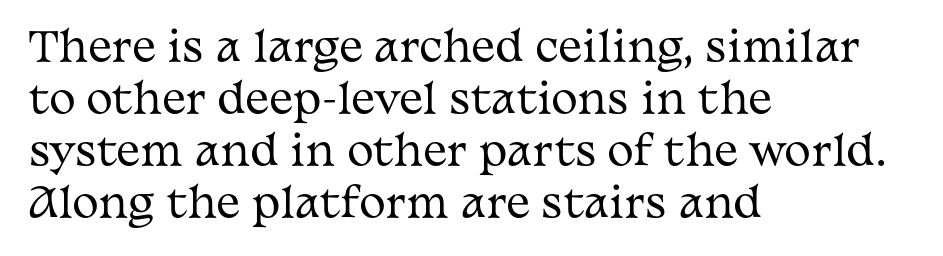
{"serif": "yes", "italic": "no", "bold": "no", "weight": "regular", "width": "wide", "stroke_contrast": "medium", "x_height": "medium", "monospaced": "no", "underline": "no", "align": "left", "line_spacing": "normal", "line_spacing_ratio": 1.3, "letter_spacing": "normal", "letter_spacing_em": 0.0, "glyph_px": 40}
